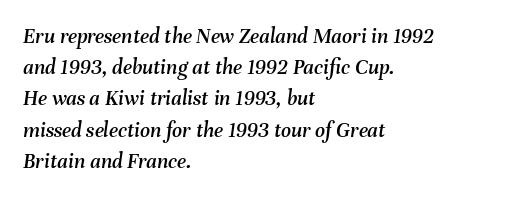
You can tell it's italic because the verticals aren't actually vertical. Compared with typical body copy, the letter spacing here is the same. The paragraph has a hard left edge and a soft right edge. If you measured baseline to baseline, you'd find a middling distance.
